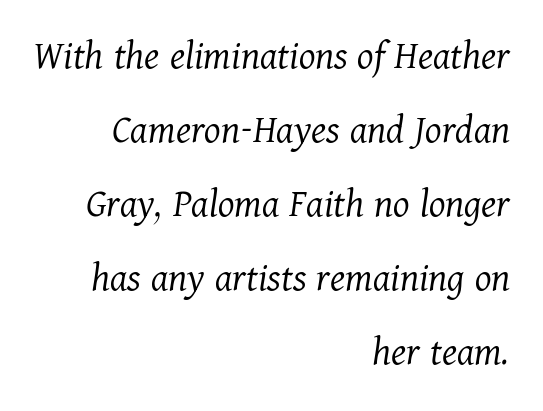
Each word holds together tightly as a unit, with standard inter-letter gaps. Unbolded letterforms with no extra heft. Clear beneath every line of the passage. This sample uses an oblique cut, with every glyph tilted off the vertical.
